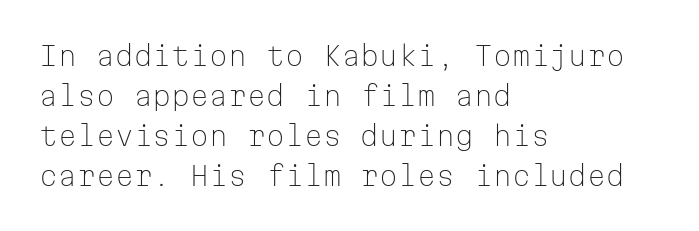
Q: Is the text bold? A: No.
Q: Is the text italic (slanted)? A: No, it is upright.
Q: Is the text underlined? A: No.
Q: How is the paragraph aligned? A: Left-aligned.
Q: Is the spacing between letters normal or unusually wide? A: Normal.
Q: Is the spacing between lines tight, normal or loose? A: Normal.
